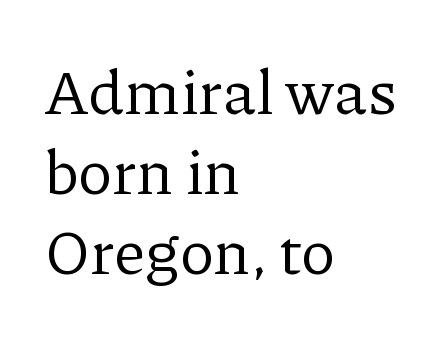
The image shows 63 px regular-weight serif type, upright; set left-aligned, normal line spacing (1.27x), normal letter spacing, not underlined; low stroke contrast and a medium x-height.
